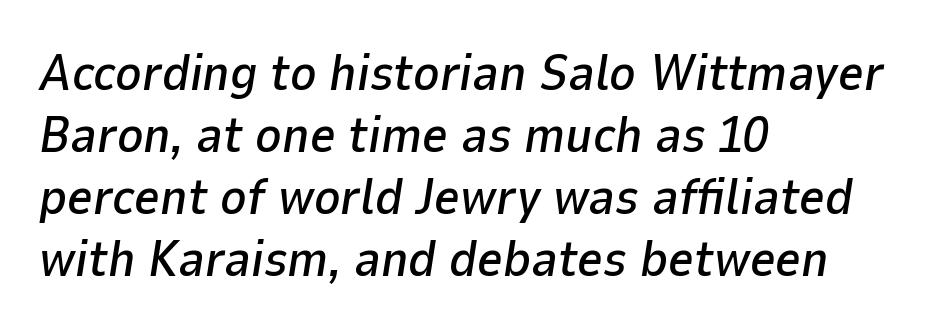
The image shows 50 px text type, italic (leaning right); set left-aligned, line spacing 1.24x, normal letter spacing, not underlined; low stroke contrast and a medium x-height.
